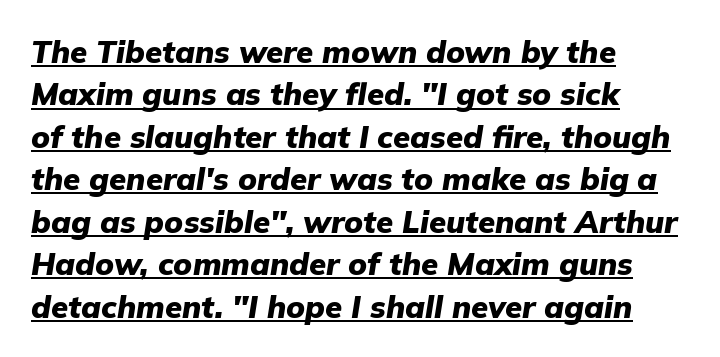
The image shows 31 px heavy type, italic (leaning right); set left-aligned, normal line spacing (1.37x), normal letter spacing, underlined; low stroke contrast and a medium x-height.
